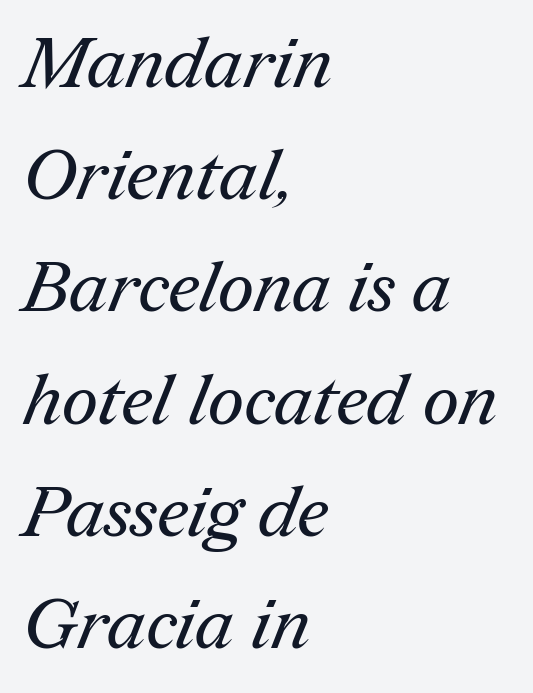
Q: Is the text bold? A: No.
Q: Is the typeface a serif or a sans-serif typeface? A: Serif.
Q: Is the text underlined? A: No.
Q: How is the paragraph aligned? A: Left-aligned.
Q: Is the spacing between letters normal or unusually wide? A: Normal.
Q: Is the spacing between lines tight, normal or loose? A: Normal.
Q: Width (condensed, normal, or wide)? A: Normal.
Q: Stroke contrast? A: Medium.
Q: x-height? A: Medium.
Q: Monospaced? A: No.
